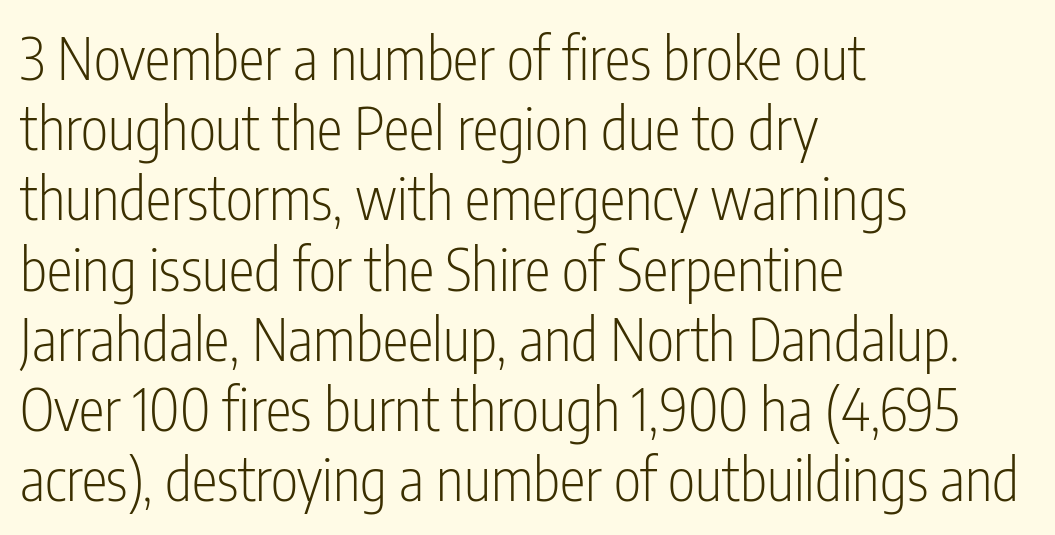
{"serif": "no", "italic": "no", "bold": "no", "weight": "light", "width": "condensed", "stroke_contrast": "low", "x_height": "medium", "monospaced": "no", "underline": "no", "align": "left", "line_spacing_ratio": 1.21, "letter_spacing": "normal", "letter_spacing_em": 0.0, "glyph_px": 58}
